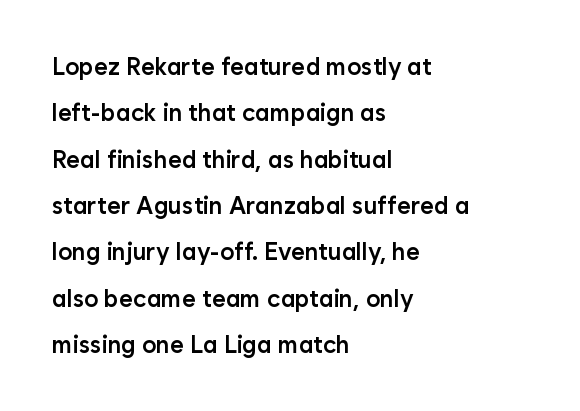
Q: Is the text bold? A: Semi-bold.
Q: Is the text italic (slanted)? A: No, it is upright.
Q: Is the text underlined? A: No.
Q: How is the paragraph aligned? A: Left-aligned.
Q: Is the spacing between letters normal or unusually wide? A: Normal.
Q: Is the spacing between lines tight, normal or loose? A: Loose.
